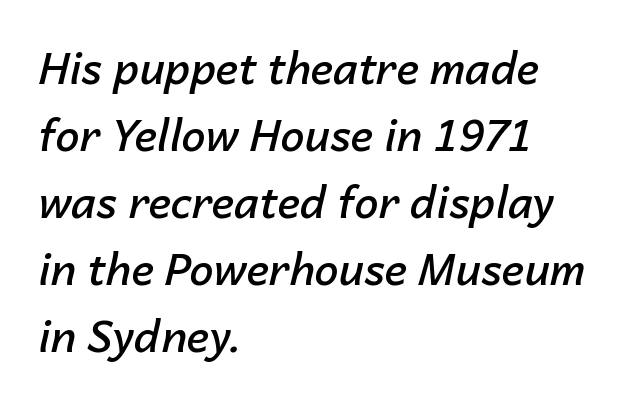
Looking at the ascenders, they clearly lean. The tracking reads as untouched default to a designer's eye. The space directly below the letters is spotless. Note the varied advance widths — an 'i' is clearly narrower than an 'm'. What's the leading like? Ordinary, nothing unusual. These lines carry some extra weight — a demibold, not a full bold.
